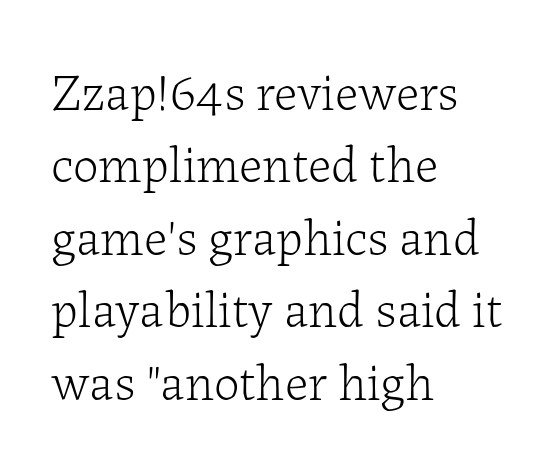
{"serif": "yes", "italic": "no", "bold": "no", "weight": "light", "width": "normal", "stroke_contrast": "low", "x_height": "medium", "monospaced": "no", "underline": "no", "align": "left", "line_spacing": "normal", "line_spacing_ratio": 1.42, "letter_spacing": "normal", "letter_spacing_em": 0.0, "glyph_px": 51}
